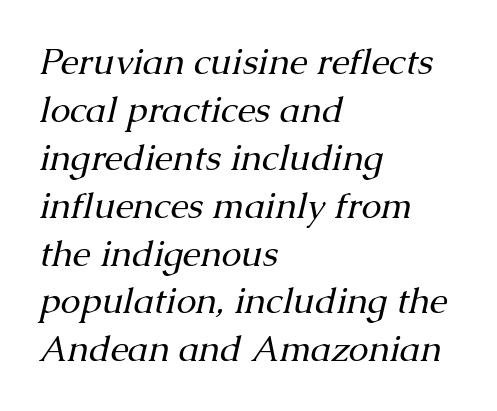
The image shows 36 px regular-weight serif type, italic (leaning right); set left-aligned, normal line spacing (1.33x), normal letter spacing, not underlined; medium stroke contrast and a medium x-height.
